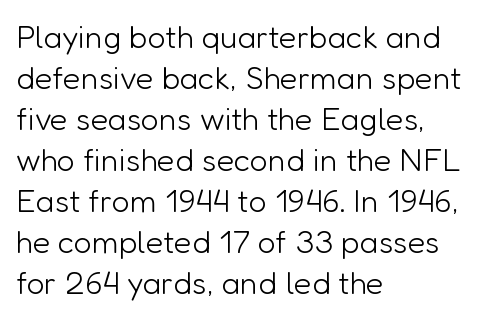
The cut favours lightness, reaching ordinary text weight at its darkest. How would I describe the line gaps? Plain and ordinary. Layout note: lines flush left. Unlike italic type, these characters show no tilt at all. The rendering uses natural spacing where letterforms have individual widths.
